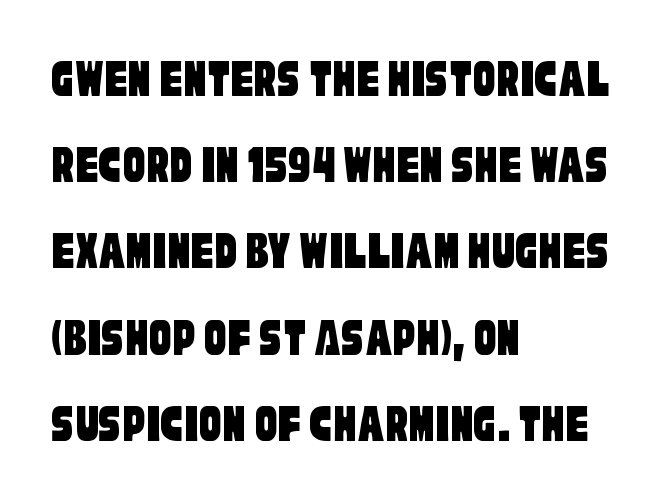
The image shows 56 px condensed sans-serif type; set left-aligned, normal line spacing (1.54x), normal letter spacing, not underlined; low stroke contrast and a large x-height.
